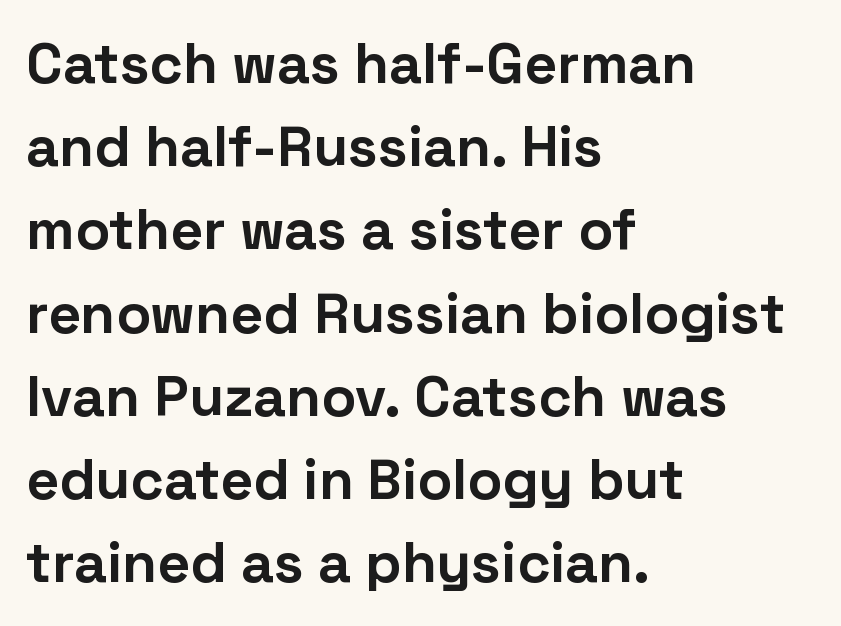
{"serif": "no", "italic": "no", "bold": "yes", "weight": "bold", "width": "normal", "stroke_contrast": "low", "x_height": "medium", "monospaced": "no", "underline": "no", "align": "left", "line_spacing": "normal", "line_spacing_ratio": 1.46, "letter_spacing": "normal", "letter_spacing_em": 0.0, "glyph_px": 57}
